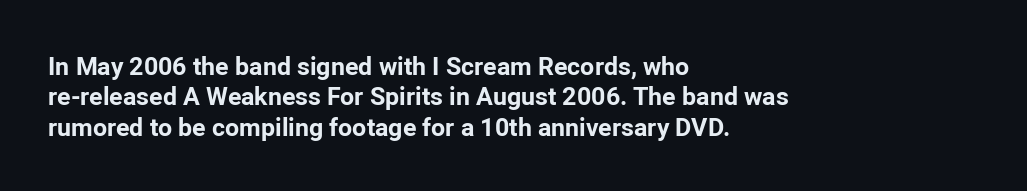
Q: Is the text bold? A: Yes.
Q: Is the text italic (slanted)? A: No, it is upright.
Q: Is the text underlined? A: No.
Q: How is the paragraph aligned? A: Left-aligned.
Q: Is the spacing between letters normal or unusually wide? A: Normal.
